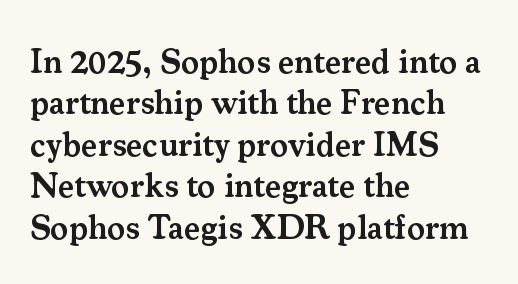
Is the type bold? Partly — it's a semibold, heavier than regular but not fully bold. Every stem runs plumb, perpendicular to the baseline. Observe the serifs anchoring each vertical stroke in this sample. A clean baseline with only descenders dipping below it. The rendering keeps characters at their native spacing. Caption: multi-line text, flush left, ragged right.
